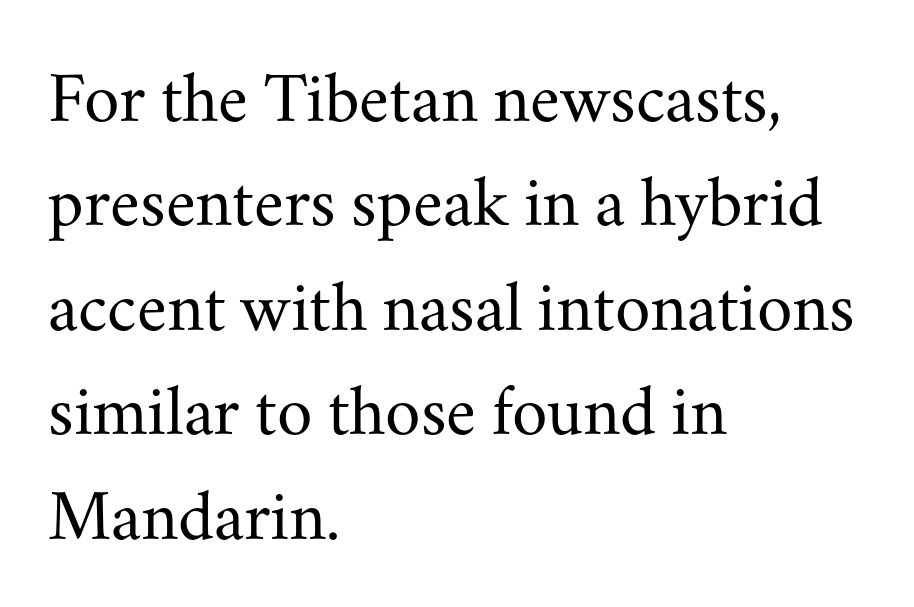
No word sits above an underline. The rendering uses natural spacing where letterforms have individual widths. Ascenders rise straight up at ninety degrees. The designer went with a serif here, giving each stem small feet. Is there much room between lines? A standard amount, neither cramped nor airy.
